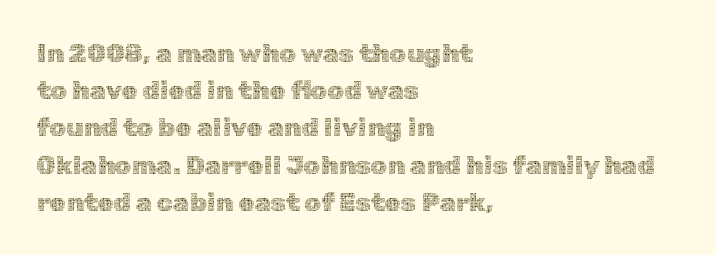
The image shows 26 px text type, upright; set left-aligned, normal line spacing (1.43x), normal letter spacing, not underlined.
